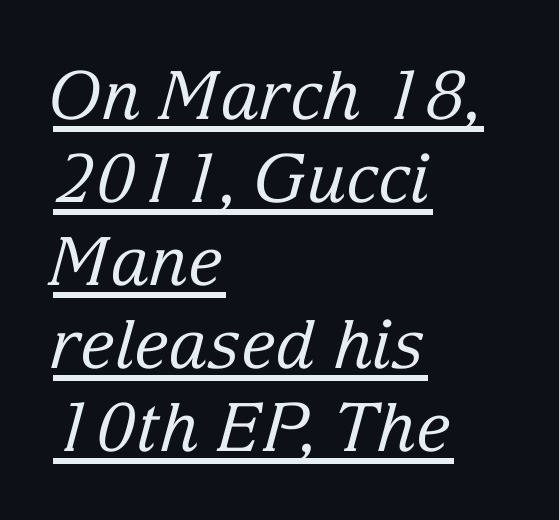
If you drew a ruler down the left edge, every line would touch it. Do the characters align in a grid? No, the font is proportional. Check the space under the baseline: a stroke is drawn there. Yep, that's italic — everything's leaning. Between one letter and the next there's only the usual sliver of space.
